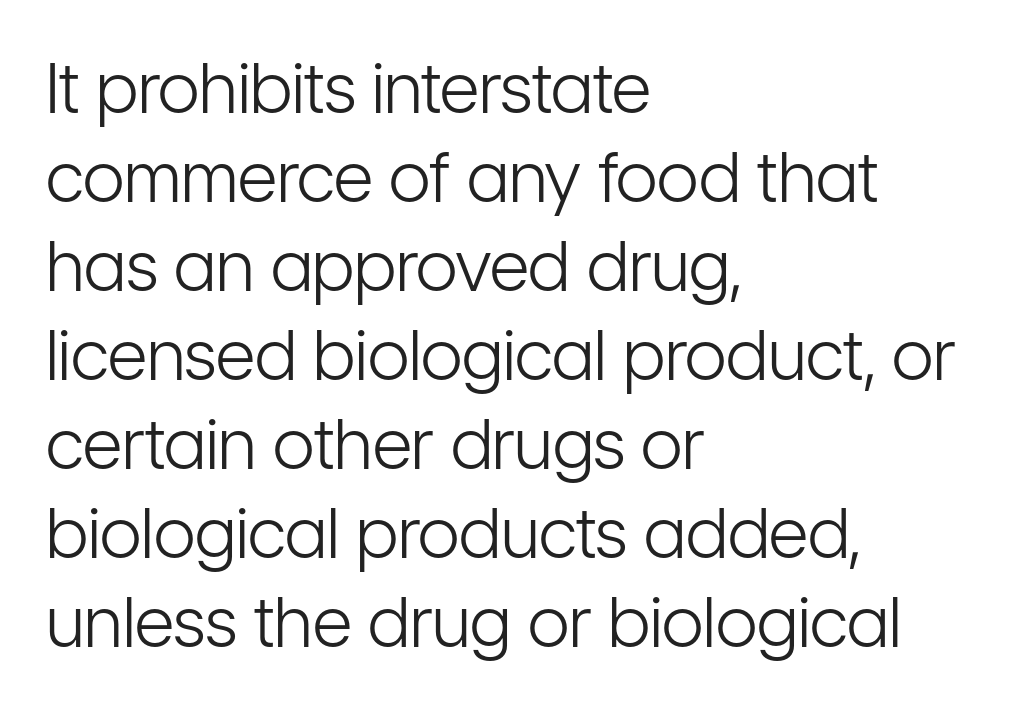
Q: Is the text bold? A: No.
Q: Is the text italic (slanted)? A: No, it is upright.
Q: Is the typeface a serif or a sans-serif typeface? A: Sans-serif.
Q: Is the text underlined? A: No.
Q: How is the paragraph aligned? A: Left-aligned.
Q: Is the spacing between letters normal or unusually wide? A: Normal.
Q: Is the spacing between lines tight, normal or loose? A: Normal.
Q: Width (condensed, normal, or wide)? A: Condensed.
Q: Stroke contrast? A: Low.
Q: x-height? A: Medium.
Q: Monospaced? A: No.
